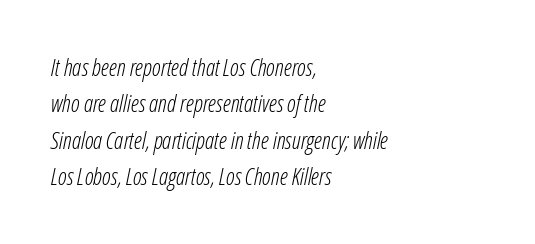
{"italic": "yes", "lean": "right", "slant_degrees": 12, "bold": "no", "underline": "no", "align": "left", "line_spacing": "normal", "line_spacing_ratio": 1.58, "letter_spacing": "normal", "letter_spacing_em": 0.0, "glyph_px": 23}
